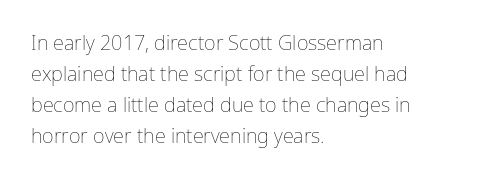
The image shows 20 px text type, upright; set left-aligned, normal line spacing (1.55x), normal letter spacing, not underlined.
